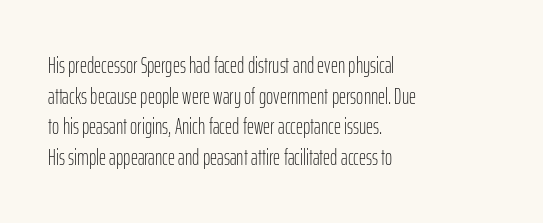
Here the glyphs are tracked normally, forming tight word shapes. This sample keeps an unexceptional amount of space between lines. Every character sits straight up, as roman type does. Each stroke keeps to a modest, everyday thickness or less. This rendering uses left alignment, leaving the right contour irregular. Descenders are the only things crossing below the line.
